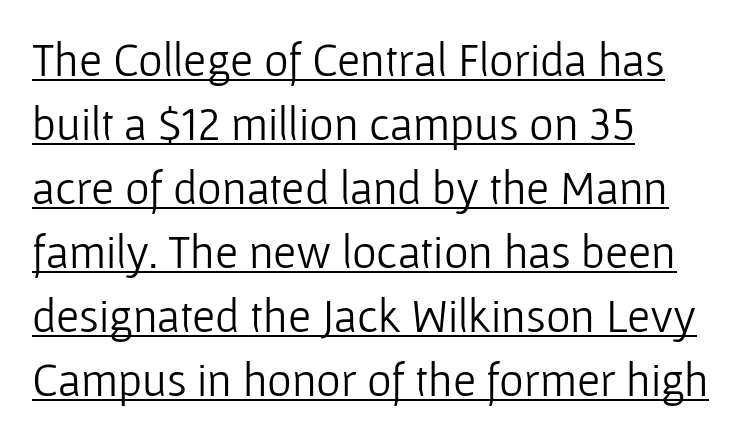
The image shows 47 px light sans-serif type, upright; set left-aligned, normal line spacing (1.36x), normal letter spacing, underlined; low stroke contrast and a medium x-height.
